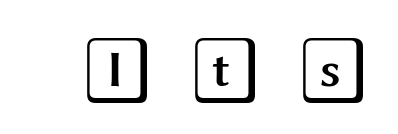
The image shows 68 px wide type, upright; set unusually wide letter spacing (+0.49 em), not underlined; a large x-height.
